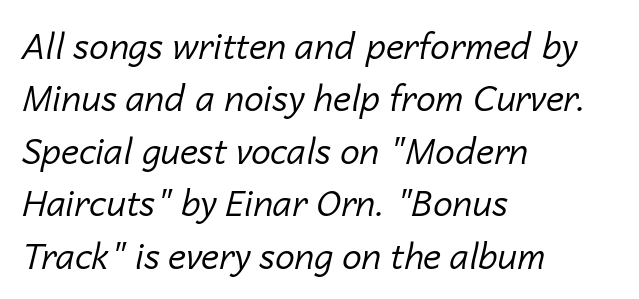
Q: Is the text bold? A: No.
Q: Is the text italic (slanted)? A: Yes, it leans right by about 14 degrees.
Q: Is the text underlined? A: No.
Q: How is the paragraph aligned? A: Left-aligned.
Q: Is the spacing between letters normal or unusually wide? A: Normal.
Q: Is the spacing between lines tight, normal or loose? A: Normal.
Q: Width (condensed, normal, or wide)? A: Normal.
Q: Stroke contrast? A: Low.
Q: x-height? A: Medium.
Q: Monospaced? A: No.
